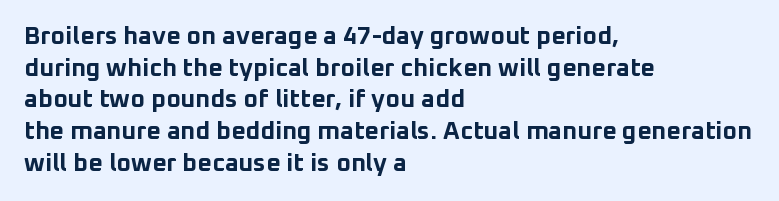
{"italic": "no", "bold": "yes", "underline": "no", "align": "left", "line_spacing": "normal", "line_spacing_ratio": 1.27, "letter_spacing": "normal", "letter_spacing_em": 0.0, "glyph_px": 25}
